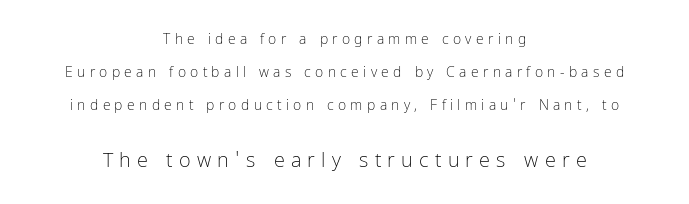
The image shows 20 px text type, upright; set centered, loose line spacing (2.37x), unusually wide letter spacing (+0.31 em), not underlined; the second (bottom) block is 1.43x larger.
